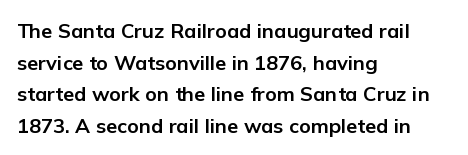
If you drew a line through each stem, it would be perfectly vertical. Nobody drew a line under any word here. A full-strength bold gives these letters their thick strokes. Honestly, the letter spacing is just normal — you wouldn't notice it. Left-aligned paragraph, ragged on the right.
